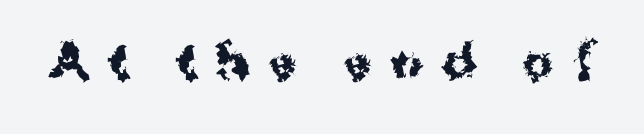
Descender tails drop into unmarked territory. Letterform terminals end flat and unadorned throughout the passage. How heavy is the stroke? Heavy — this is a bold. Notice how the stems are strictly vertical — no italics here. A typesetter would call this proportional, since set widths differ per character. The rendering inserts visible extra space after every character.
